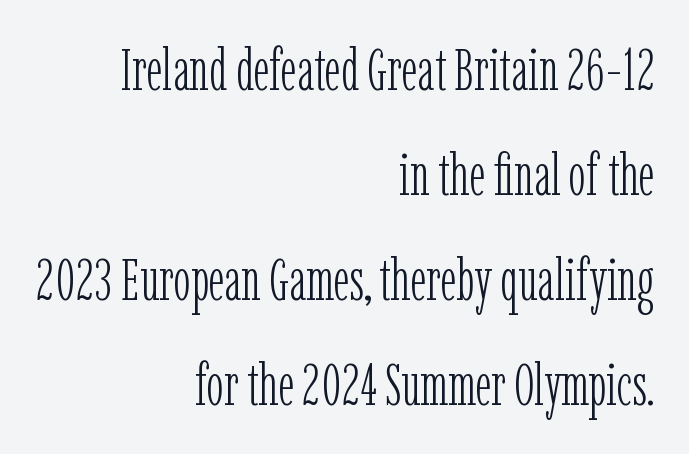
{"serif": "yes", "italic": "no", "bold": "no", "weight": "light", "width": "condensed", "stroke_contrast": "low", "x_height": "medium", "monospaced": "no", "underline": "no", "align": "right", "line_spacing_ratio": 1.81, "letter_spacing": "normal", "letter_spacing_em": 0.0, "glyph_px": 58}
